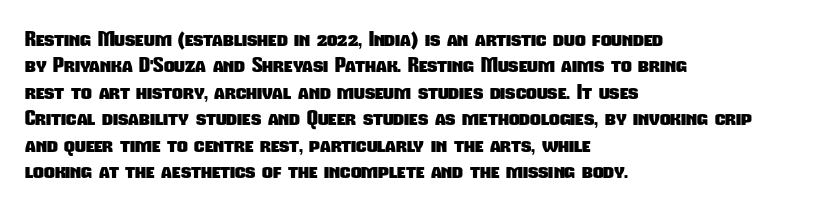
Q: Is the text bold? A: Yes.
Q: Is the text underlined? A: No.
Q: How is the paragraph aligned? A: Left-aligned.
Q: Is the spacing between letters normal or unusually wide? A: Normal.
Q: Is the spacing between lines tight, normal or loose? A: Normal.
